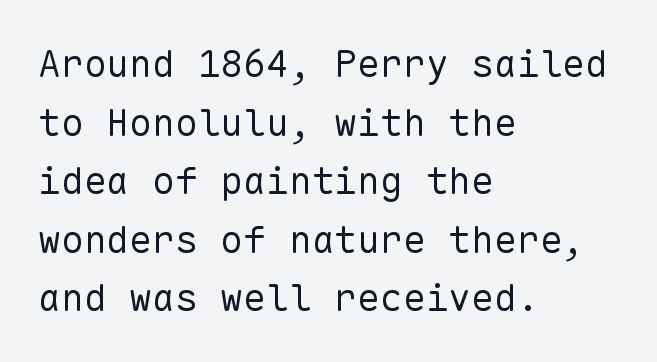
Q: Is the text bold? A: No.
Q: Is the text italic (slanted)? A: No, it is upright.
Q: Is the typeface a serif or a sans-serif typeface? A: Sans-serif.
Q: Is the text underlined? A: No.
Q: How is the paragraph aligned? A: Left-aligned.
Q: Is the spacing between letters normal or unusually wide? A: Normal.
Q: Is the spacing between lines tight, normal or loose? A: Normal.
Q: Width (condensed, normal, or wide)? A: Normal.
Q: Stroke contrast? A: Low.
Q: x-height? A: Medium.
Q: Monospaced? A: Yes.
